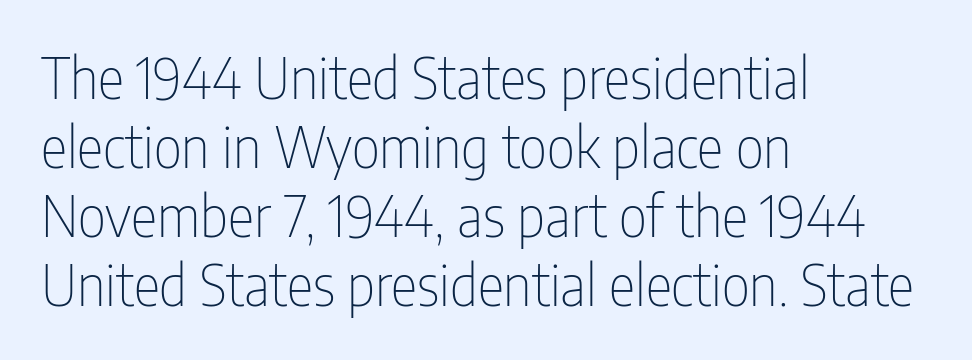
The image shows 56 px thin, condensed sans-serif type, upright; set left-aligned, line spacing 1.23x, normal letter spacing, not underlined; low stroke contrast and a medium x-height.
